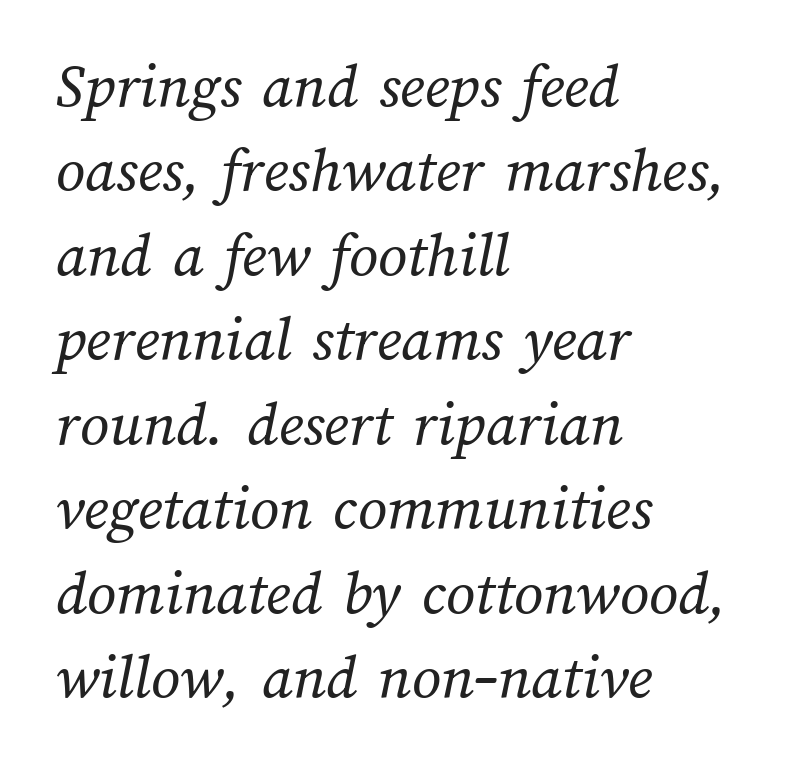
Plain, unruled lines of type. Baseline-to-baseline distance is the conventional proportion of letter height. Do the characters align in a grid? No, the font is proportional. Each word holds together tightly as a unit, with standard inter-letter gaps. Vertical stems look standard width or narrower in stroke.
